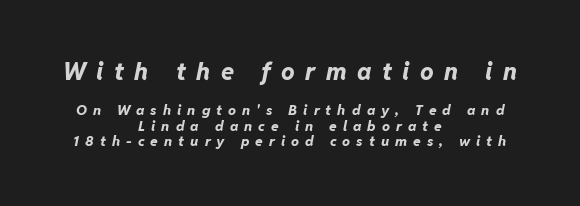
Q: Is the text bold? A: Yes.
Q: Is the text italic (slanted)? A: Yes, it leans right by about 11 degrees.
Q: Is the text underlined? A: No.
Q: How is the paragraph aligned? A: Centered.
Q: Is the spacing between letters normal or unusually wide? A: Unusually wide.
Q: Is the spacing between lines tight, normal or loose? A: Tight.
Q: Which block of text is set in a larger size, the first (top) or the second (bottom)? A: The first (top) one.
